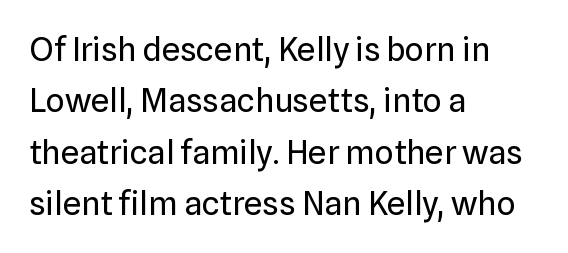
Q: Is the text bold? A: No.
Q: Is the text italic (slanted)? A: No, it is upright.
Q: Is the typeface a serif or a sans-serif typeface? A: Sans-serif.
Q: Is the text underlined? A: No.
Q: How is the paragraph aligned? A: Left-aligned.
Q: Is the spacing between letters normal or unusually wide? A: Normal.
Q: Is the spacing between lines tight, normal or loose? A: Normal.
Q: Width (condensed, normal, or wide)? A: Normal.
Q: Stroke contrast? A: Low.
Q: x-height? A: Medium.
Q: Monospaced? A: No.
